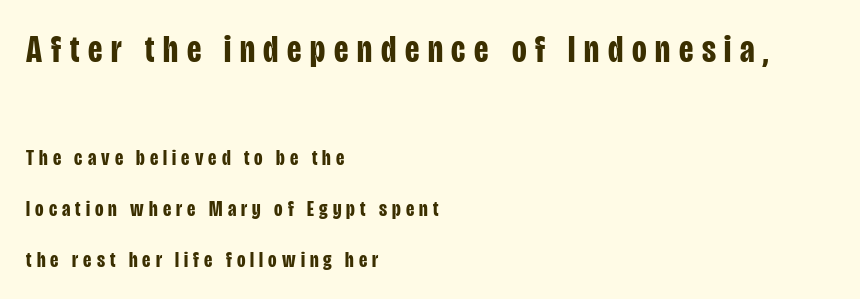
{"serif": "no", "italic": "no", "bold": "yes", "weight": "bold", "width": "condensed", "stroke_contrast": "low", "x_height": "large", "monospaced": "no", "underline": "no", "align": "left", "line_spacing": "loose", "line_spacing_ratio": 2.31, "letter_spacing": "wide", "letter_spacing_em": 0.23, "larger_block": "first", "size_ratio": 1.73, "glyph_px": 38}
